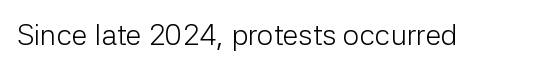
Q: Is the text bold? A: No.
Q: Is the text italic (slanted)? A: No, it is upright.
Q: Is the typeface a serif or a sans-serif typeface? A: Sans-serif.
Q: Is the text underlined? A: No.
Q: Is the spacing between letters normal or unusually wide? A: Normal.
Q: Width (condensed, normal, or wide)? A: Normal.
Q: Stroke contrast? A: Low.
Q: x-height? A: Medium.
Q: Monospaced? A: No.
